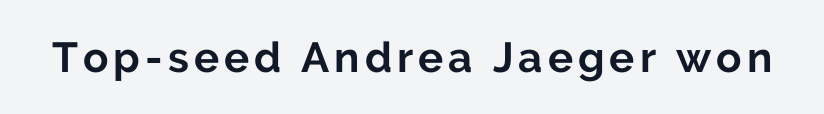
Strong, thick strokes mark this as bold type. Tall strokes in this sample are plumb rather than angled. Here the designer chose a conventional face with non-uniform glyph widths. Check under the words: just untouched page.
